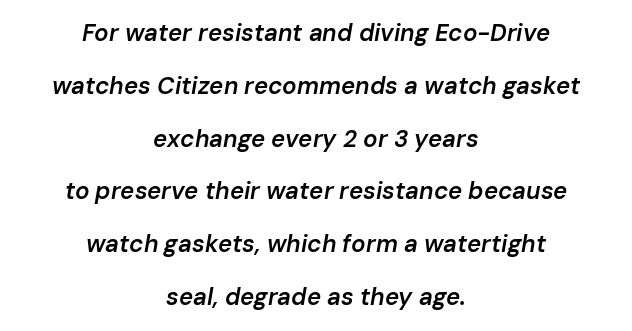
Q: Is the text bold? A: Semi-bold.
Q: Is the text italic (slanted)? A: Yes, it leans right by about 10 degrees.
Q: Is the text underlined? A: No.
Q: How is the paragraph aligned? A: Centered.
Q: Is the spacing between letters normal or unusually wide? A: Normal.
Q: Is the spacing between lines tight, normal or loose? A: Loose.
